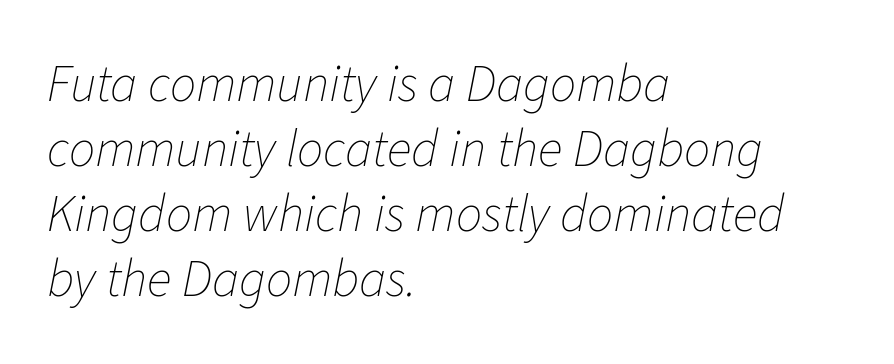
Q: Is the text bold? A: No.
Q: Is the text italic (slanted)? A: Yes, it leans right by about 11 degrees.
Q: Is the text underlined? A: No.
Q: How is the paragraph aligned? A: Left-aligned.
Q: Is the spacing between letters normal or unusually wide? A: Normal.
Q: Is the spacing between lines tight, normal or loose? A: Normal.
Q: Width (condensed, normal, or wide)? A: Normal.
Q: Stroke contrast? A: Low.
Q: x-height? A: Medium.
Q: Monospaced? A: No.
